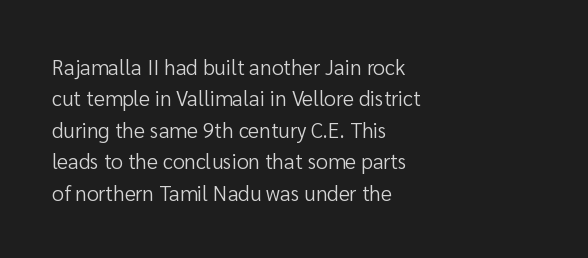
The image shows 21 px text type, upright; set left-aligned, normal line spacing (1.5x), normal letter spacing, not underlined.
